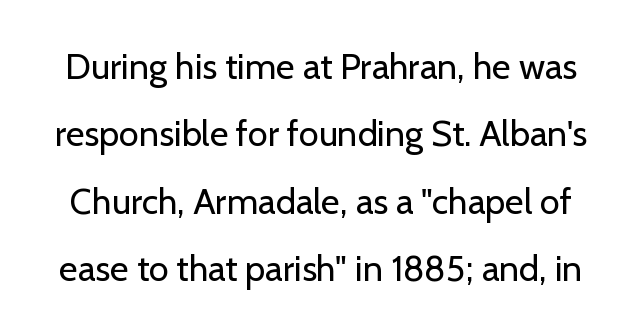
{"serif": "no", "italic": "no", "bold": "no", "weight": "regular", "width": "normal", "stroke_contrast": "low", "x_height": "medium", "monospaced": "no", "underline": "no", "line_spacing_ratio": 1.87, "letter_spacing": "normal", "letter_spacing_em": 0.0, "glyph_px": 36}
